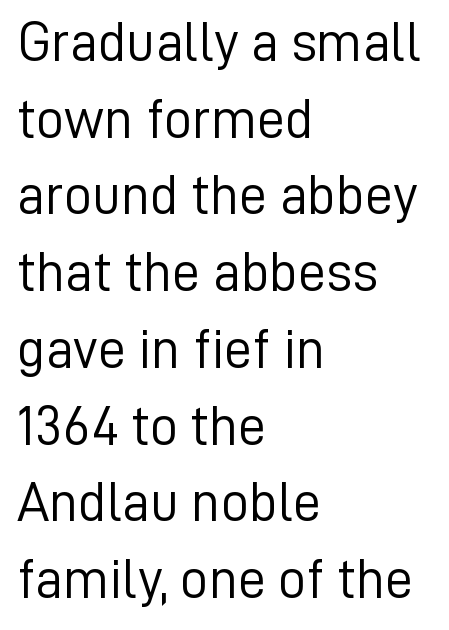
Q: Is the text bold? A: No.
Q: Is the text italic (slanted)? A: No, it is upright.
Q: Is the typeface a serif or a sans-serif typeface? A: Sans-serif.
Q: Is the text underlined? A: No.
Q: How is the paragraph aligned? A: Left-aligned.
Q: Is the spacing between letters normal or unusually wide? A: Normal.
Q: Is the spacing between lines tight, normal or loose? A: Normal.
Q: Width (condensed, normal, or wide)? A: Normal.
Q: Stroke contrast? A: Low.
Q: x-height? A: Medium.
Q: Monospaced? A: No.
